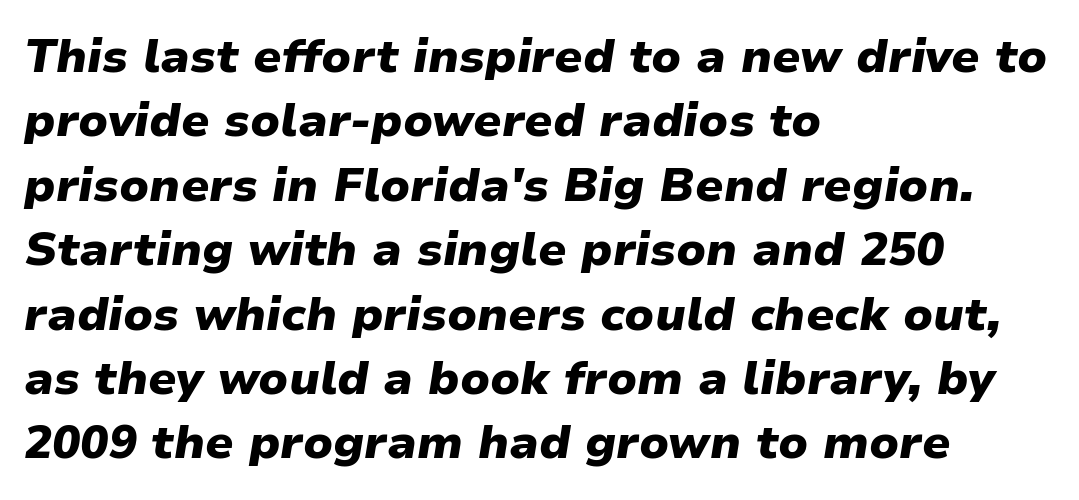
Q: Is the text bold? A: Yes.
Q: Is the text italic (slanted)? A: Yes, it leans right by about 9 degrees.
Q: Is the text underlined? A: No.
Q: How is the paragraph aligned? A: Left-aligned.
Q: Is the spacing between letters normal or unusually wide? A: Normal.
Q: Is the spacing between lines tight, normal or loose? A: Normal.
Q: Width (condensed, normal, or wide)? A: Normal.
Q: Stroke contrast? A: Low.
Q: x-height? A: Medium.
Q: Monospaced? A: No.
